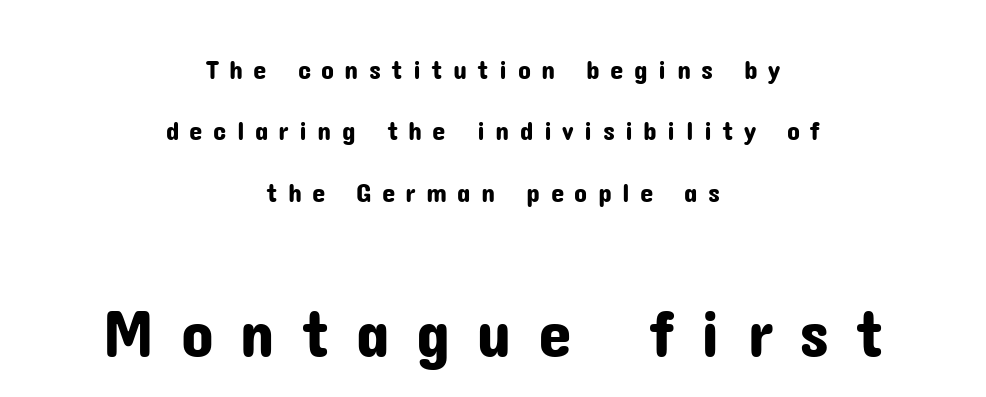
The image shows 68 px sans-serif type, upright; set centered, loose line spacing (2.27x), unusually wide letter spacing (+0.38 em), not underlined; the second (bottom) block is 2.52x larger; low stroke contrast and a medium x-height.
